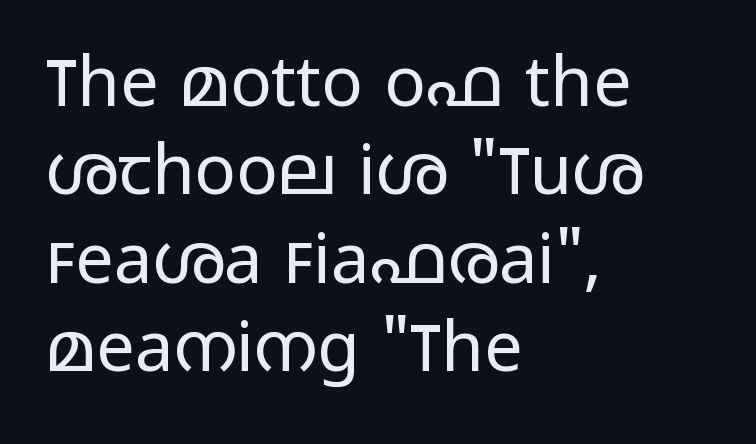
The image shows 69 px regular-weight, wide sans-serif type, upright; set left-aligned, normal line spacing (1.28x), normal letter spacing, not underlined; low stroke contrast and a medium x-height.
